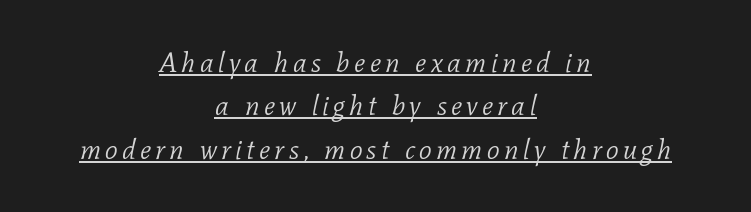
Q: Is the text bold? A: No.
Q: Is the text italic (slanted)? A: Yes, it leans right by about 11 degrees.
Q: Is the typeface a serif or a sans-serif typeface? A: Serif.
Q: Is the text underlined? A: Yes.
Q: How is the paragraph aligned? A: Centered.
Q: Is the spacing between lines tight, normal or loose? A: Normal.
Q: Width (condensed, normal, or wide)? A: Normal.
Q: Stroke contrast? A: Low.
Q: x-height? A: Medium.
Q: Monospaced? A: No.
